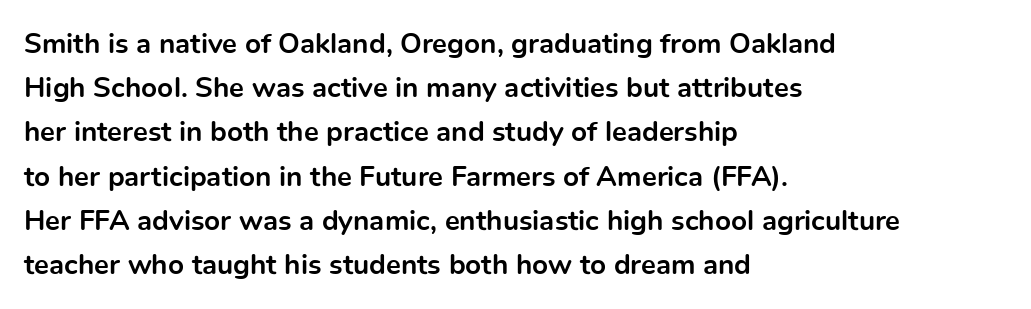
{"serif": "no", "italic": "no", "bold": "yes", "weight": "bold", "width": "normal", "x_height": "medium", "monospaced": "no", "underline": "no", "align": "left", "line_spacing": "normal", "line_spacing_ratio": 1.58, "letter_spacing": "normal", "letter_spacing_em": 0.0, "glyph_px": 28}
